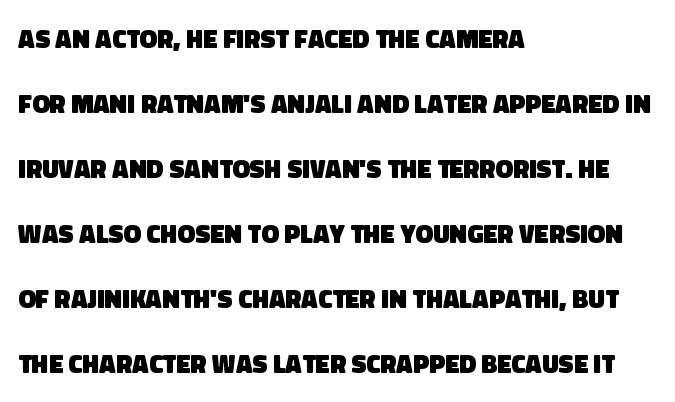
The image shows 26 px bold type; set left-aligned, loose line spacing (2.5x), normal letter spacing, not underlined.
